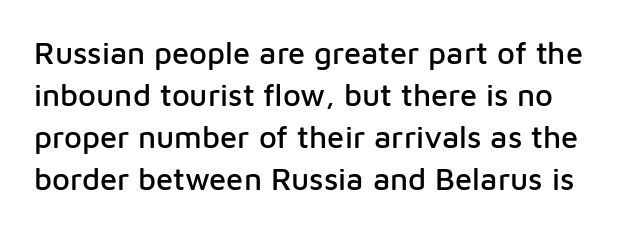
{"serif": "no", "italic": "no", "width": "normal", "stroke_contrast": "low", "x_height": "medium", "monospaced": "no", "underline": "no", "line_spacing": "normal", "line_spacing_ratio": 1.35, "letter_spacing": "normal", "letter_spacing_em": 0.0, "glyph_px": 31}
